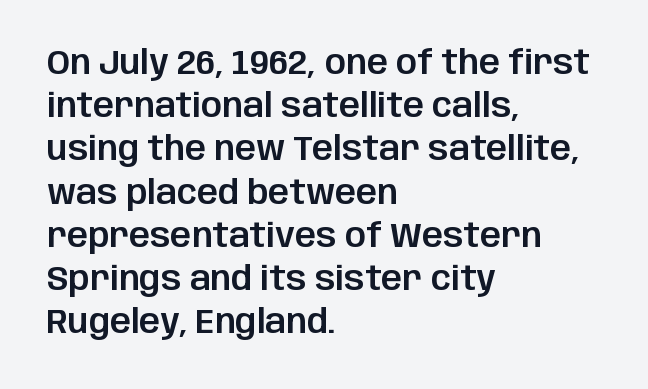
Q: Is the text italic (slanted)? A: No, it is upright.
Q: Is the typeface a serif or a sans-serif typeface? A: Sans-serif.
Q: Is the text underlined? A: No.
Q: How is the paragraph aligned? A: Left-aligned.
Q: Is the spacing between letters normal or unusually wide? A: Normal.
Q: Is the spacing between lines tight, normal or loose? A: Normal.
Q: Width (condensed, normal, or wide)? A: Normal.
Q: Stroke contrast? A: Low.
Q: x-height? A: Large.
Q: Monospaced? A: No.
